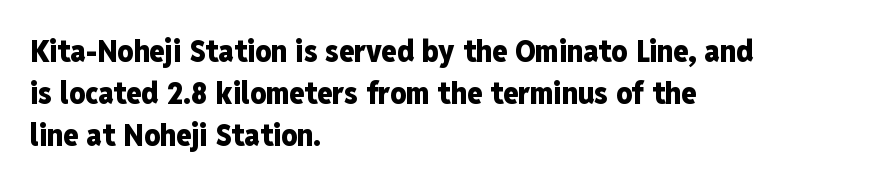
The image shows 31 px heavy, condensed sans-serif type, upright; set left-aligned, normal line spacing (1.35x), normal letter spacing, not underlined; low stroke contrast and a medium x-height.
